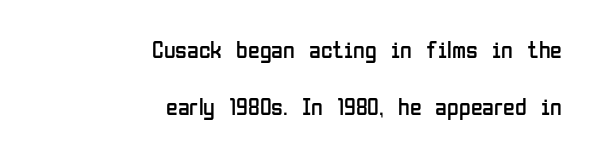
Q: Is the text bold? A: No.
Q: Is the text italic (slanted)? A: No, it is upright.
Q: Is the text underlined? A: No.
Q: How is the paragraph aligned? A: Right-aligned.
Q: Is the spacing between letters normal or unusually wide? A: Normal.
Q: Is the spacing between lines tight, normal or loose? A: Loose.
